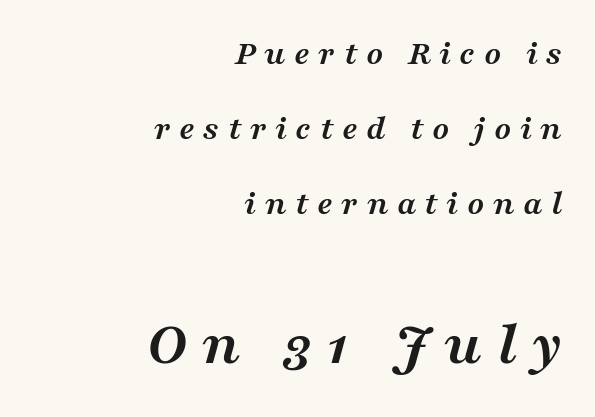
Glyph-to-glyph distance is far greater than everyday printed text. The lines in this sample share a right terminus and differ only in where they begin. Is this a sans? No — the strokes have serifs. Its strokes are broad and dark, the hallmark of bold type.
